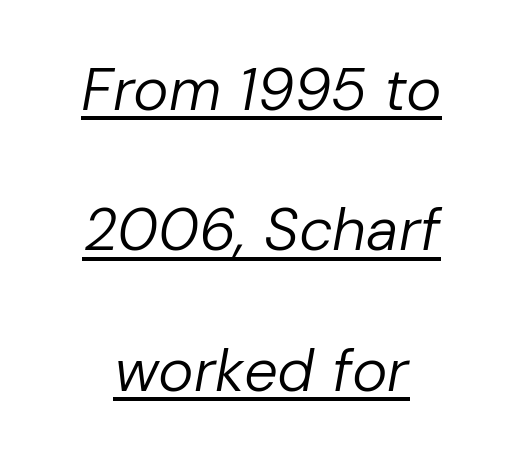
Q: Is the text bold? A: No.
Q: Is the text italic (slanted)? A: Yes, it leans right by about 10 degrees.
Q: Is the text underlined? A: Yes.
Q: How is the paragraph aligned? A: Centered.
Q: Is the spacing between letters normal or unusually wide? A: Normal.
Q: Is the spacing between lines tight, normal or loose? A: Loose.
Q: Width (condensed, normal, or wide)? A: Normal.
Q: Stroke contrast? A: Low.
Q: x-height? A: Medium.
Q: Monospaced? A: No.
